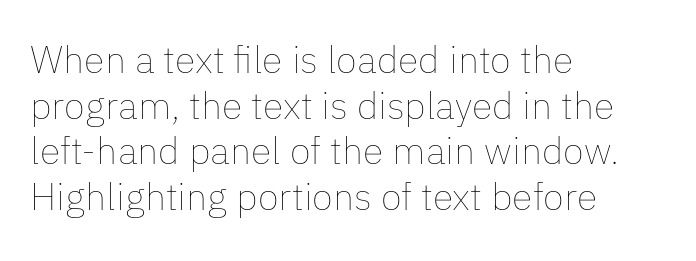
{"italic": "no", "bold": "no", "weight": "thin", "width": "normal", "stroke_contrast": "low", "x_height": "medium", "monospaced": "no", "underline": "no", "align": "left", "line_spacing_ratio": 1.2, "letter_spacing": "normal", "letter_spacing_em": 0.0, "glyph_px": 38}
